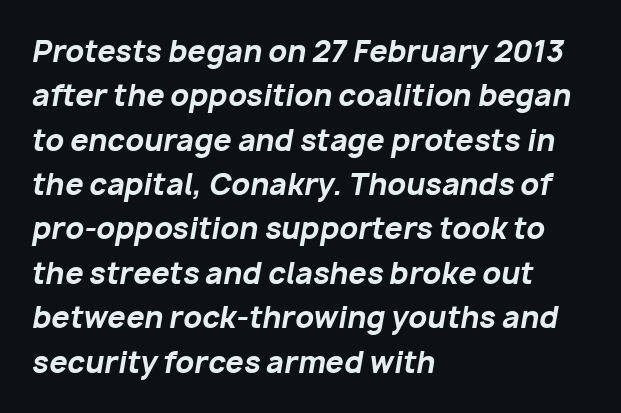
The designer left line spacing at the default. Check under the words: just untouched page. Typographic density is high because the face is bold. Here the glyphs are tracked normally, forming tight word shapes.
